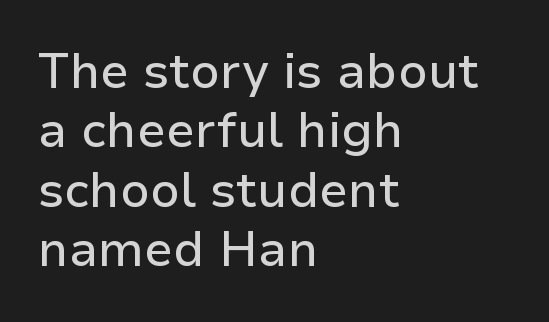
The image shows 49 px sans-serif type, upright; set left-aligned, line spacing 1.21x, normal letter spacing, not underlined; low stroke contrast and a medium x-height.
